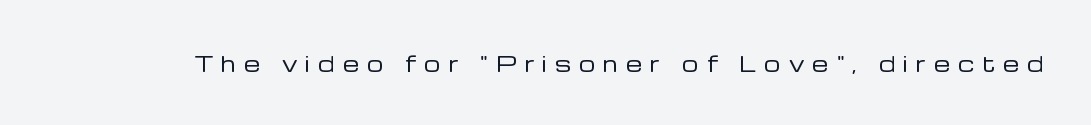
{"italic": "no", "bold": "no", "underline": "no", "letter_spacing": "wide", "letter_spacing_em": 0.38, "glyph_px": 21}
